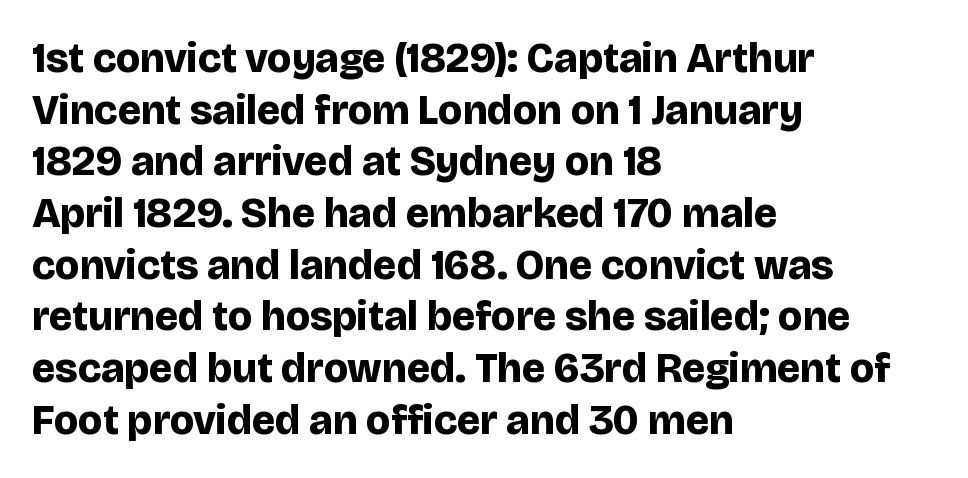
Only glyphs here, with clear space below each row. Check where the strokes stop: nothing finishes them off — pure sans. On the weight axis this lands at bold, roughly 700. These lines are rendered in a variable-pitch font. Posture: straight, roman, zero tilt.
